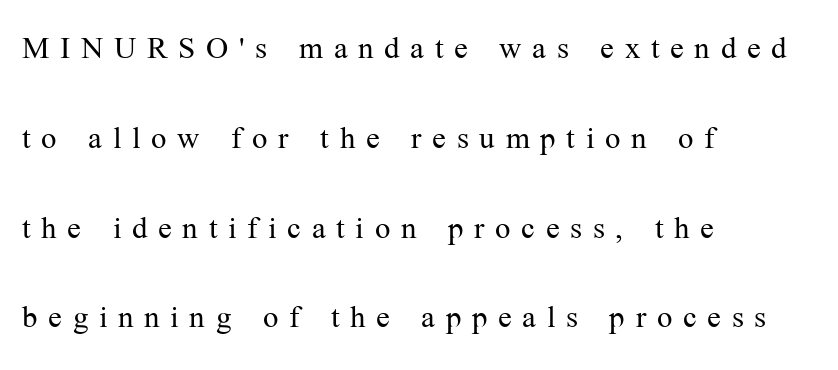
The image shows 41 px light serif type, upright; set left-aligned, loose line spacing (2.19x), unusually wide letter spacing (+0.26 em), not underlined; medium stroke contrast and a medium x-height.
